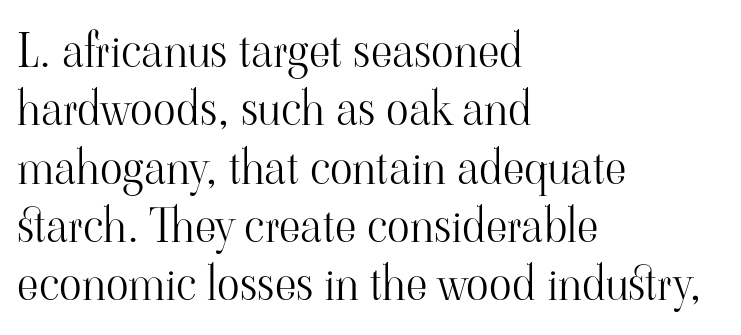
{"serif": "yes", "italic": "no", "bold": "no", "weight": "light", "width": "normal", "stroke_contrast": "high", "x_height": "small", "monospaced": "no", "underline": "no", "align": "left", "line_spacing_ratio": 1.24, "letter_spacing": "normal", "letter_spacing_em": 0.0, "glyph_px": 47}
